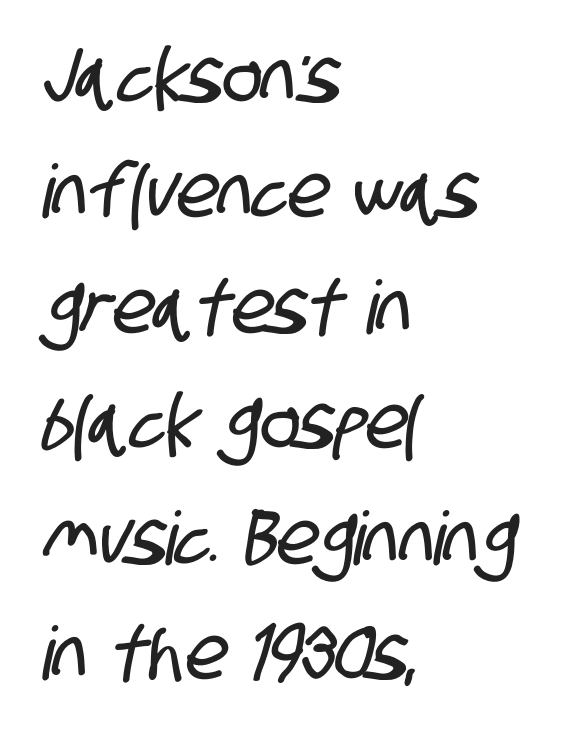
The image shows 74 px condensed sans-serif type; set left-aligned, normal line spacing (1.56x), normal letter spacing, not underlined; low stroke contrast and a large x-height.
